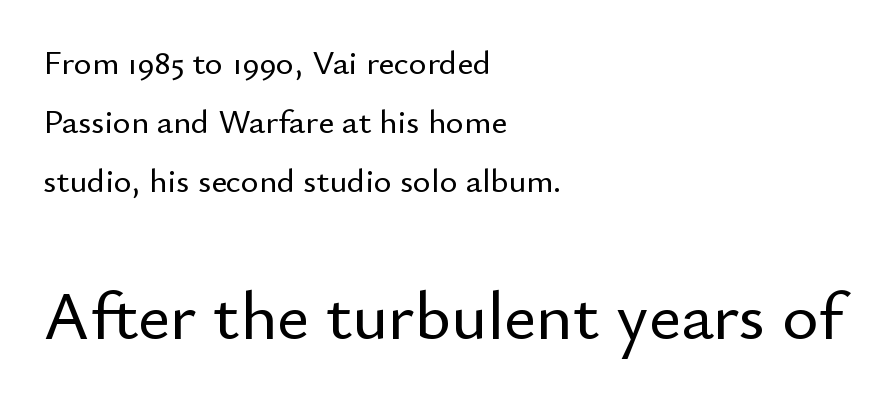
Q: Is the text italic (slanted)? A: No, it is upright.
Q: Is the typeface a serif or a sans-serif typeface? A: Sans-serif.
Q: Is the text underlined? A: No.
Q: How is the paragraph aligned? A: Left-aligned.
Q: Is the spacing between letters normal or unusually wide? A: Normal.
Q: Which block of text is set in a larger size, the first (top) or the second (bottom)? A: The second (bottom) one.
Q: Width (condensed, normal, or wide)? A: Normal.
Q: Stroke contrast? A: Low.
Q: x-height? A: Small.
Q: Monospaced? A: No.
